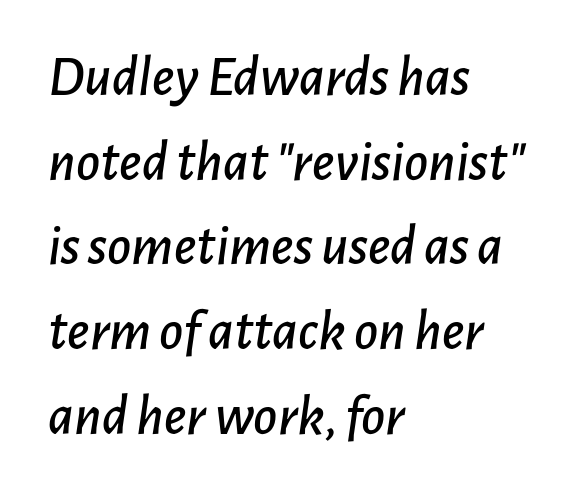
Note the varied advance widths — an 'i' is clearly narrower than an 'm'. Horizontal bands of white between lines are of average thickness. It's the slanting kind of type. Inter-character spacing is left at the font's built-in metrics. The specimen omits any rule beneath the text block's lines. Teacher's note: observe the even left margin — that is flush-left alignment.
